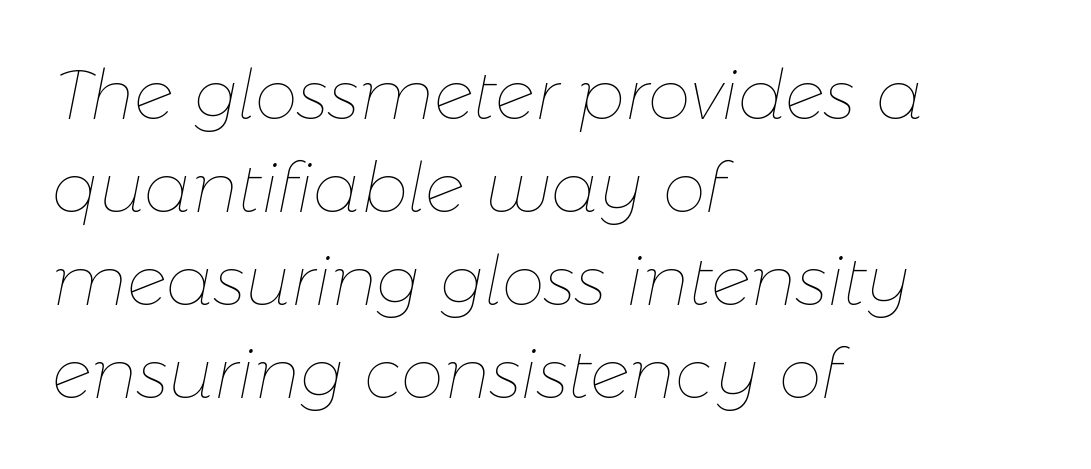
Quick note: italic. This rendering uses left alignment, leaving the right contour irregular. A typesetter would call this leading conventional body-copy spacing. Ink coverage per letter is moderate at most.
